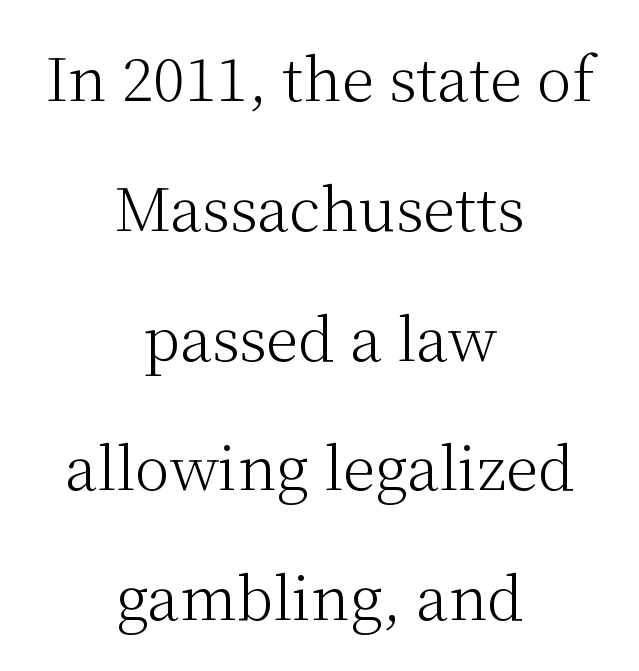
Letter spacing: default. Compared with a flush-left layout, this one balances lines on the center instead. Beneath every word, the page is bare. Horizontal bands of white between lines are thick stripes. Note the varied advance widths — an 'i' is clearly narrower than an 'm'.
